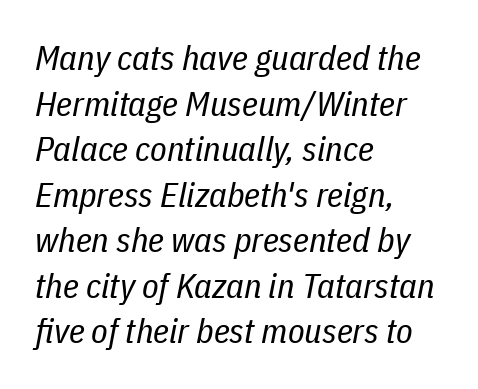
{"italic": "yes", "lean": "right", "slant_degrees": 11, "bold": "no", "weight": "regular", "width": "condensed", "stroke_contrast": "low", "x_height": "medium", "monospaced": "no", "underline": "no", "align": "left", "line_spacing": "normal", "line_spacing_ratio": 1.34, "letter_spacing": "normal", "letter_spacing_em": 0.0, "glyph_px": 34}
